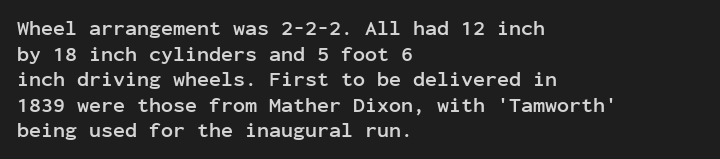
{"italic": "no", "bold": "yes", "underline": "no", "align": "left", "line_spacing": "normal", "line_spacing_ratio": 1.28, "letter_spacing": "normal", "letter_spacing_em": 0.0, "glyph_px": 20}
